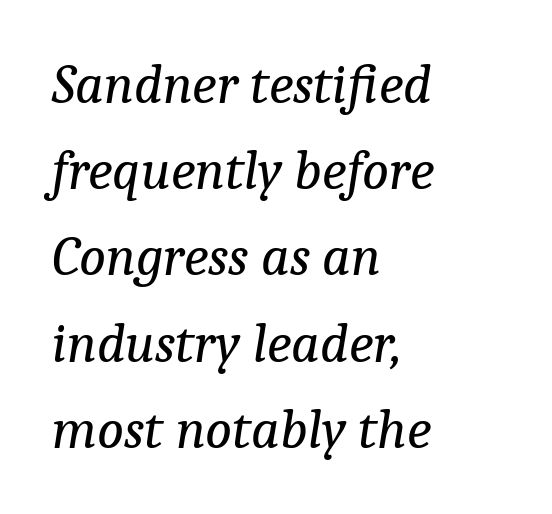
Q: Is the text bold? A: No.
Q: Is the text italic (slanted)? A: Yes, it leans right by about 9 degrees.
Q: Is the typeface a serif or a sans-serif typeface? A: Serif.
Q: Is the text underlined? A: No.
Q: How is the paragraph aligned? A: Left-aligned.
Q: Is the spacing between letters normal or unusually wide? A: Normal.
Q: Is the spacing between lines tight, normal or loose? A: Normal.
Q: Width (condensed, normal, or wide)? A: Normal.
Q: Stroke contrast? A: Low.
Q: x-height? A: Medium.
Q: Monospaced? A: No.
